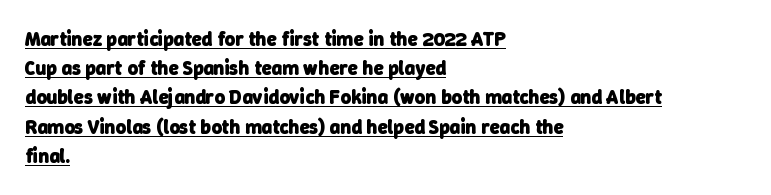
The specimen includes a rule beneath the text block's lines. Heavy, bold letterforms. A normal amount of white space separates one row of letters from the next. The rag falls on the right side of this text block. Inter-character spacing is left at the font's built-in metrics.
